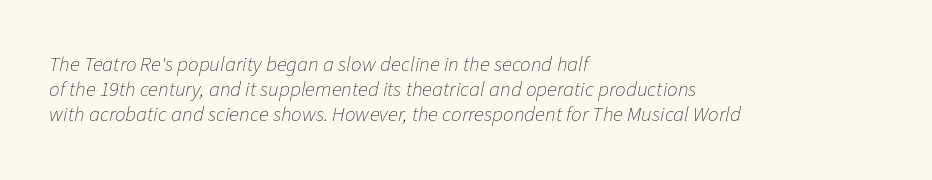
The image shows 21 px text type, italic (leaning right); set left-aligned, line spacing 1.2x, normal letter spacing, not underlined.
